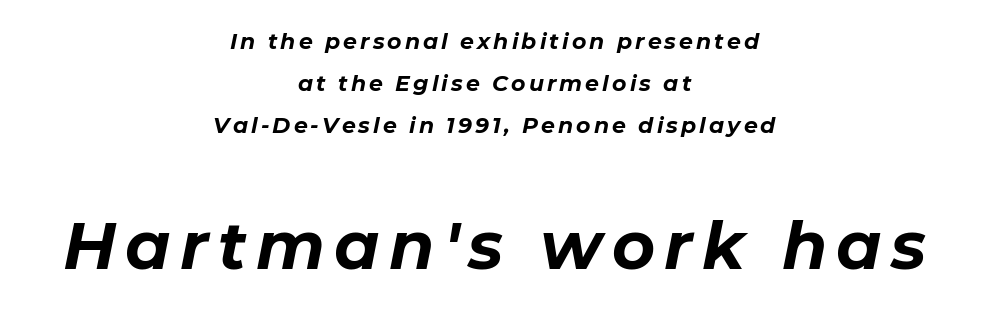
Look at the glyph heights: the lower group is clearly the bigger setting. If you measured baseline to baseline, you'd find a long distance. The whitespace from short lines is split evenly between both sides. The letters are bold, with thick, heavy strokes. This sample has the flowing, uneven cadence of proportional lettering.
